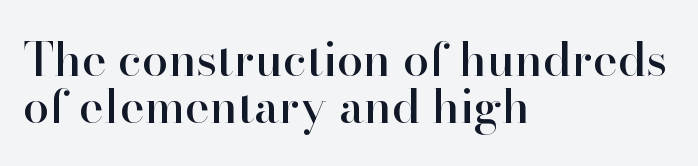
The image shows 47 px serif type, upright; set left-aligned, tight line spacing (1.01x), normal letter spacing, not underlined; high stroke contrast and a small x-height.
